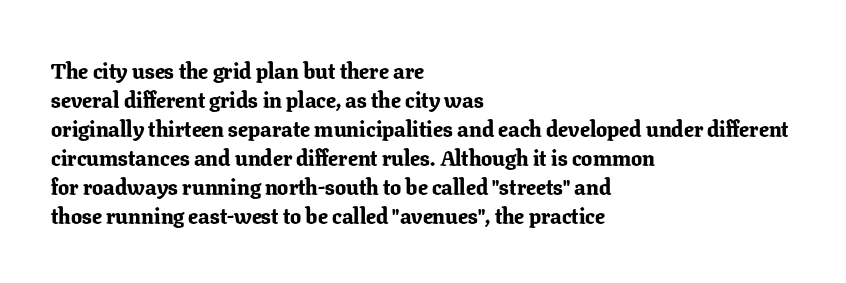
{"italic": "no", "bold": "yes", "underline": "no", "align": "left", "line_spacing": "normal", "line_spacing_ratio": 1.32, "letter_spacing": "normal", "letter_spacing_em": 0.0, "glyph_px": 22}
